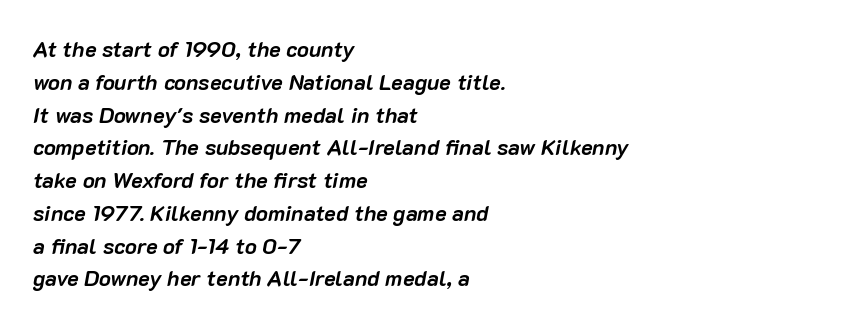
Has an underline been added? It has not. Summary of weight: heavy, a full bold. Leading: standard. In terms of posture, this sample is oblique.
